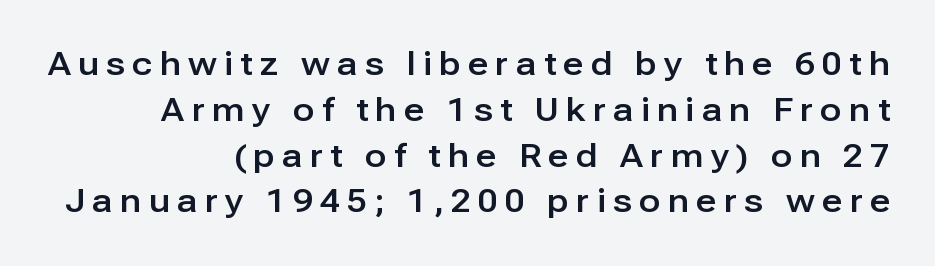
Posture: straight, roman, zero tilt. Looks like regular typesetting: each glyph gets only the width it needs. This sample uses expanded letter spacing, leaving extra air between glyphs. Casual observation: everything's shoved over to the right. Successive baselines arrive at the customary interval.
